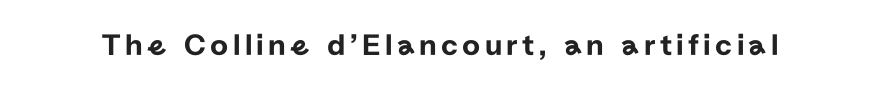
Q: Is the text italic (slanted)? A: No, it is upright.
Q: Is the typeface a serif or a sans-serif typeface? A: Sans-serif.
Q: Is the text underlined? A: No.
Q: Width (condensed, normal, or wide)? A: Normal.
Q: Stroke contrast? A: Low.
Q: x-height? A: Medium.
Q: Monospaced? A: No.
